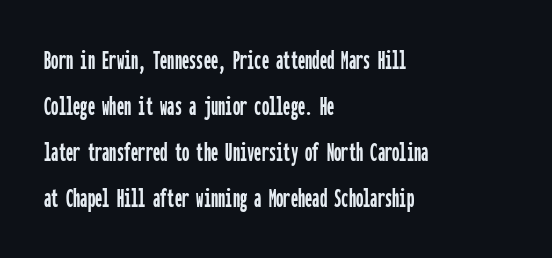
Q: Is the text italic (slanted)? A: No, it is upright.
Q: Is the typeface a serif or a sans-serif typeface? A: Sans-serif.
Q: Is the text underlined? A: No.
Q: How is the paragraph aligned? A: Left-aligned.
Q: Is the spacing between letters normal or unusually wide? A: Normal.
Q: Is the spacing between lines tight, normal or loose? A: Normal.
Q: Width (condensed, normal, or wide)? A: Condensed.
Q: Stroke contrast? A: Low.
Q: x-height? A: Medium.
Q: Monospaced? A: Yes.
